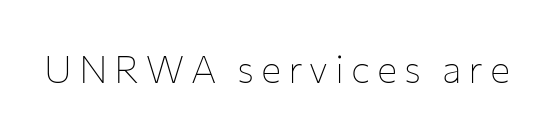
Q: Is the text bold? A: No.
Q: Is the text italic (slanted)? A: No, it is upright.
Q: Is the typeface a serif or a sans-serif typeface? A: Sans-serif.
Q: Is the text underlined? A: No.
Q: Width (condensed, normal, or wide)? A: Normal.
Q: Stroke contrast? A: Low.
Q: x-height? A: Medium.
Q: Monospaced? A: No.
